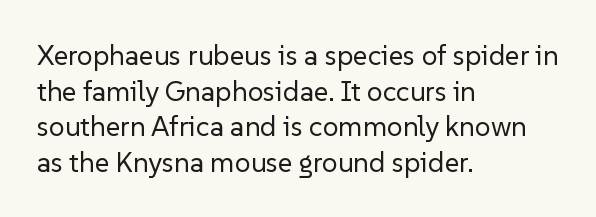
{"serif": "no", "italic": "no", "bold": "no", "weight": "regular", "width": "normal", "stroke_contrast": "low", "x_height": "medium", "monospaced": "no", "underline": "no", "align": "left", "line_spacing": "normal", "line_spacing_ratio": 1.27, "letter_spacing": "normal", "letter_spacing_em": 0.0, "glyph_px": 28}
